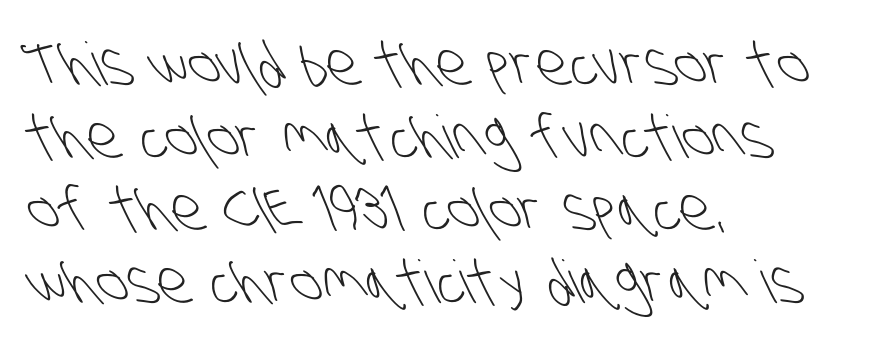
{"serif": "no", "bold": "no", "weight": "light", "width": "condensed", "stroke_contrast": "low", "x_height": "large", "monospaced": "no", "underline": "no", "align": "left", "line_spacing_ratio": 1.23, "letter_spacing": "normal", "letter_spacing_em": 0.0, "glyph_px": 59}
